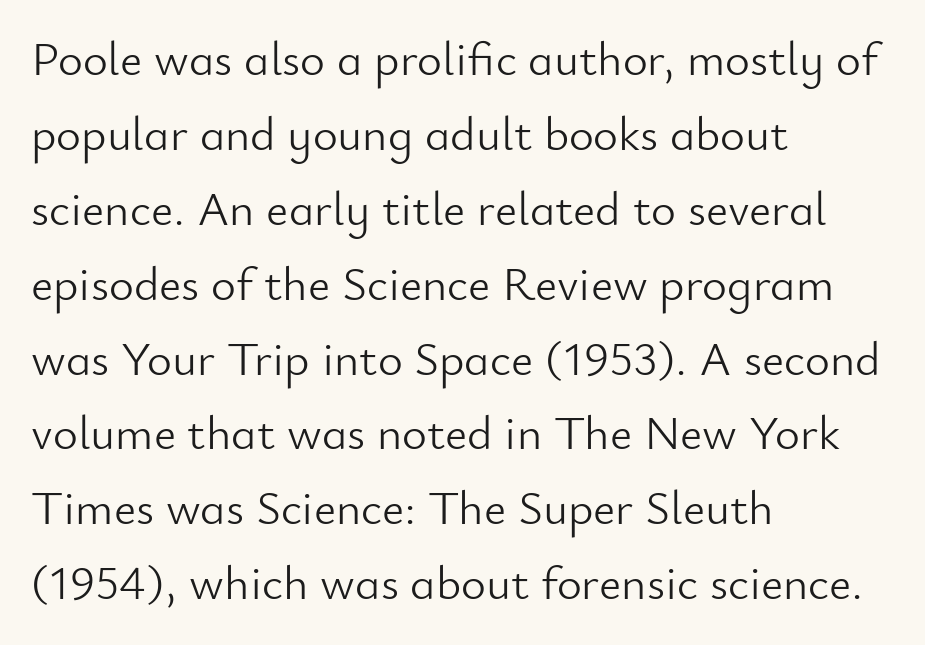
{"serif": "no", "italic": "no", "bold": "no", "weight": "light", "width": "normal", "stroke_contrast": "low", "x_height": "small", "monospaced": "no", "underline": "no", "align": "left", "line_spacing": "normal", "line_spacing_ratio": 1.56, "letter_spacing": "normal", "letter_spacing_em": 0.0, "glyph_px": 48}
